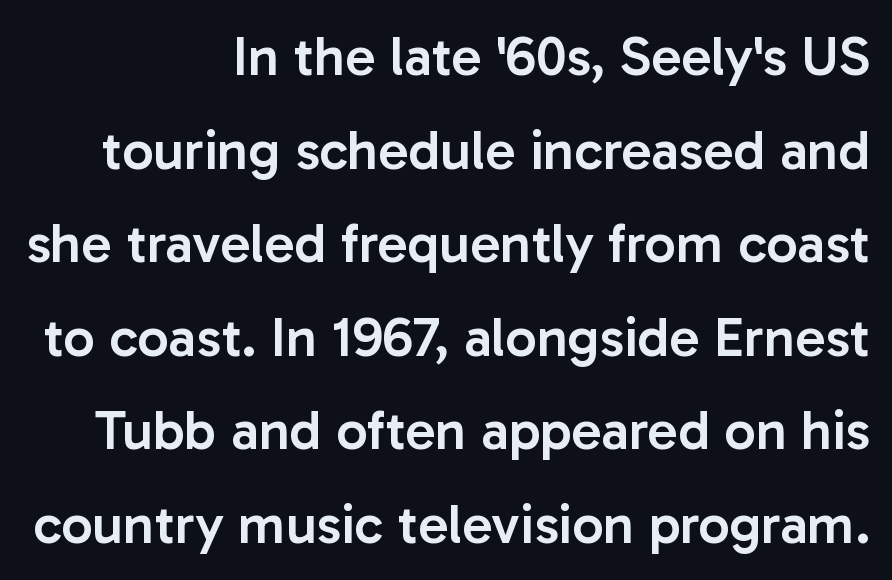
The image shows 56 px semibold sans-serif type, upright; set right-aligned, normal line spacing (1.67x), normal letter spacing, not underlined; low stroke contrast and a medium x-height.
